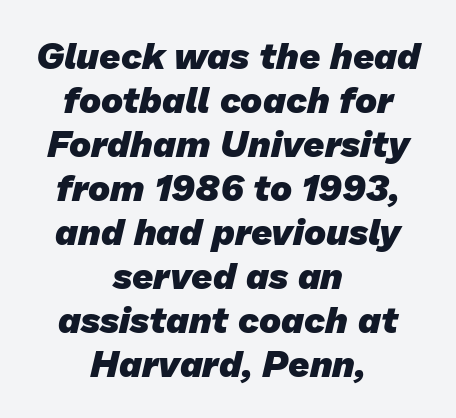
{"serif": "no", "bold": "yes", "weight": "heavy", "width": "normal", "stroke_contrast": "low", "x_height": "medium", "monospaced": "no", "underline": "no", "align": "center", "line_spacing_ratio": 1.19, "letter_spacing": "normal", "letter_spacing_em": 0.0, "glyph_px": 37}
